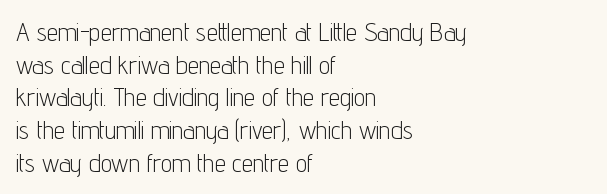
Q: Is the text bold? A: No.
Q: Is the text italic (slanted)? A: No, it is upright.
Q: Is the text underlined? A: No.
Q: How is the paragraph aligned? A: Left-aligned.
Q: Is the spacing between letters normal or unusually wide? A: Normal.
Q: Is the spacing between lines tight, normal or loose? A: Normal.
